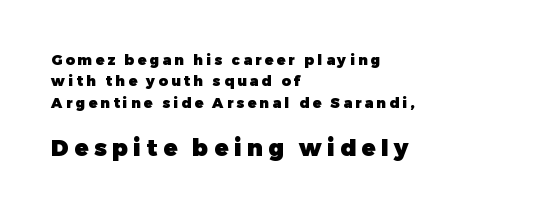
The image shows 23 px bold type, upright; set left-aligned, normal line spacing (1.52x), unusually wide letter spacing (+0.24 em), not underlined; the second (bottom) block is 1.64x larger.
